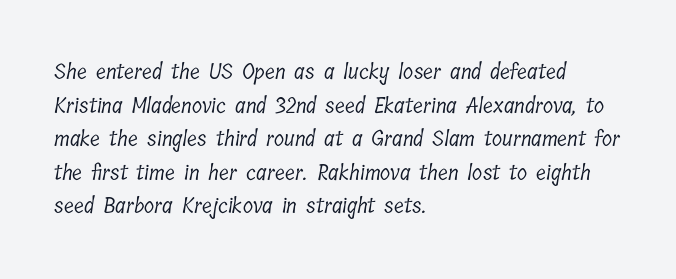
This block has exactly the height ordinary leading produces. Horizontally, the lines are justified to the leading edge only. Any mark beneath the type? The region is blank. This rendering leaves character spacing at its baseline value.
